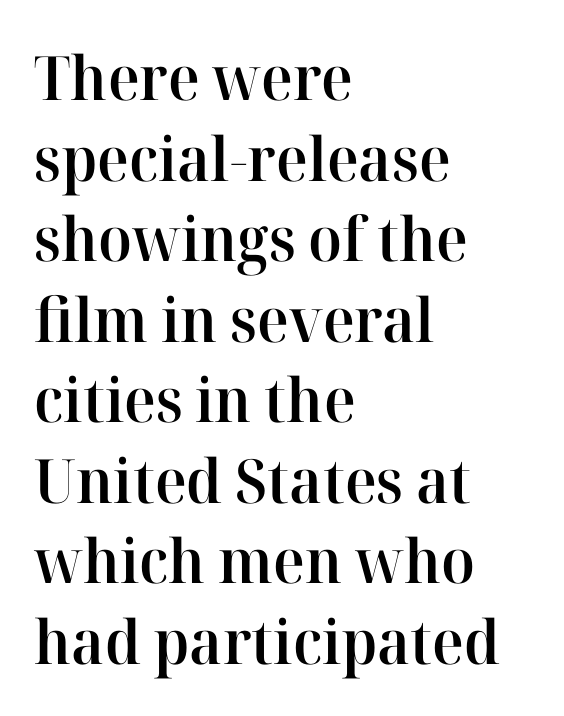
{"serif": "yes", "italic": "no", "bold": "semi", "weight": "semibold", "width": "normal", "stroke_contrast": "high", "x_height": "medium", "monospaced": "no", "underline": "no", "align": "left", "line_spacing": "normal", "line_spacing_ratio": 1.32, "letter_spacing": "normal", "letter_spacing_em": 0.0, "glyph_px": 61}
